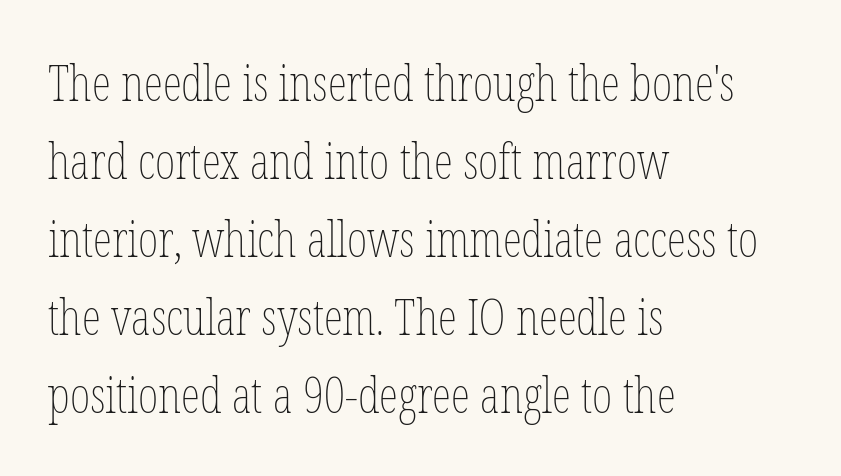
Underline: absent. These lines sit exactly where default settings would place them. No chunkiness to these letters — they're not bold. Each letter keeps its own natural width here, so spacing adapts to shape. This sample is left-justified, so line endings fall wherever the words run out.
